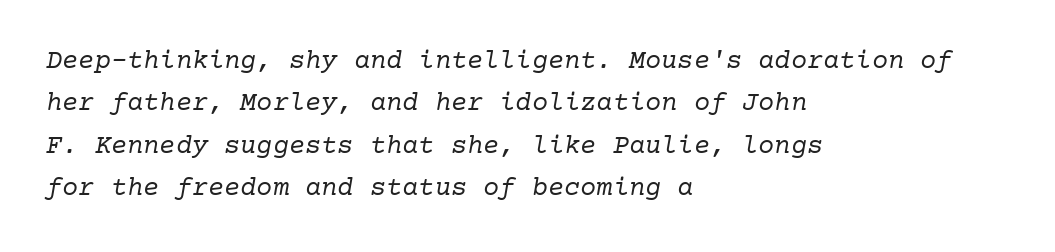
{"italic": "yes", "lean": "right", "slant_degrees": 10, "bold": "no", "underline": "no", "align": "left", "line_spacing": "normal", "line_spacing_ratio": 1.57, "letter_spacing": "normal", "letter_spacing_em": 0.0, "glyph_px": 27}
